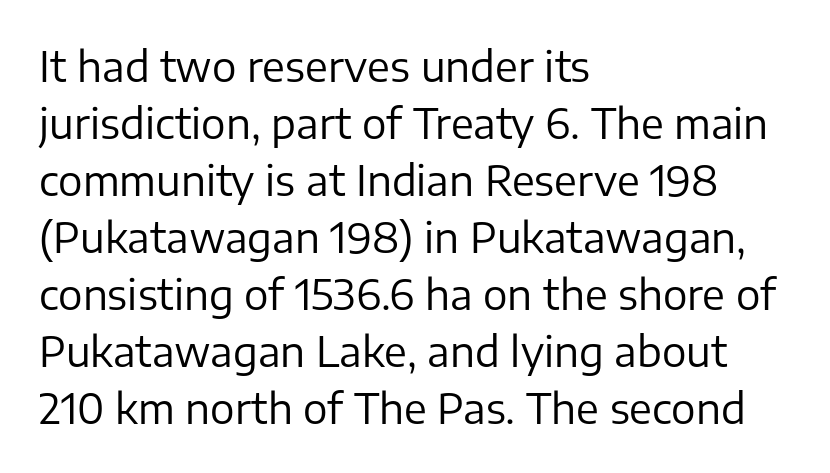
Just letters on the line, the space beneath them empty. In terms of posture, this sample is upright. Proportional: the letters do not fall into vertical columns. Baseline-to-baseline distance is the conventional proportion of letter height. The text block is weighted toward the left margin, trailing off unevenly rightward. The rendering keeps characters at their native spacing.
